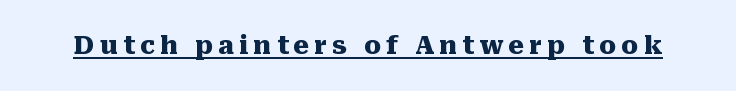
What decoration does the sample have? An underline. Heavy-handed strokes throughout: this text is bold. If you drew a line through each stem, it would be perfectly vertical. In terms of letterspacing, this is a distinctly airy, spread setting.
